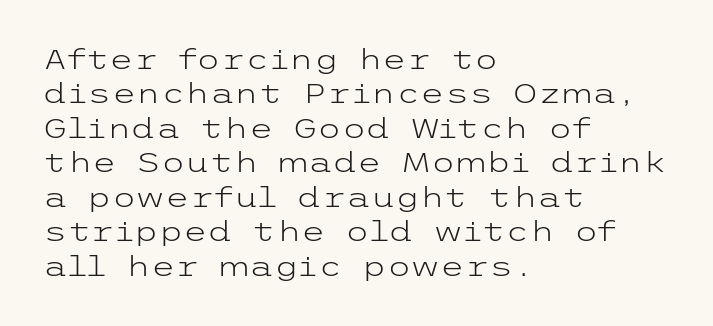
Layout note: lines flush left. Weight: regular or lighter. Typographically, this falls in the sans-serif category. Posture: upright roman. The horizontal fit of the characters is conventional and even. Rule under the text: the space is simply empty.
